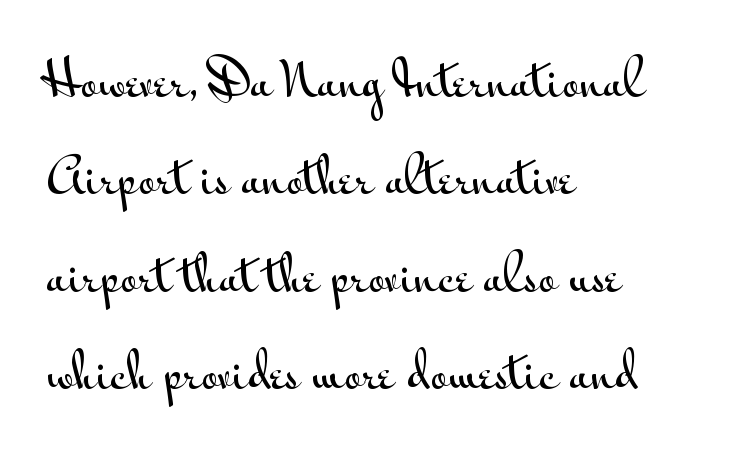
{"serif": "no", "width": "wide", "stroke_contrast": "medium", "x_height": "small", "monospaced": "no", "underline": "no", "align": "left", "line_spacing": "loose", "line_spacing_ratio": 2.07, "letter_spacing": "normal", "letter_spacing_em": 0.0, "glyph_px": 47}
